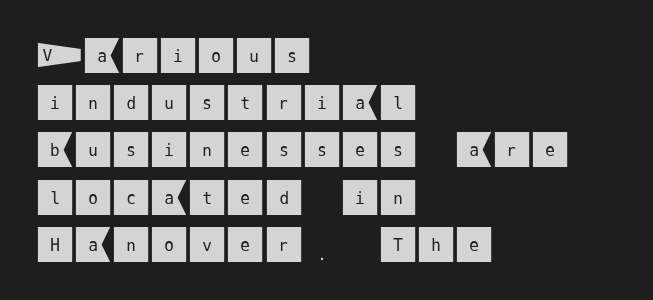
{"serif": "no", "italic": "no", "width": "normal", "stroke_contrast": "medium", "x_height": "large", "underline": "no", "align": "left", "line_spacing_ratio": 1.21, "letter_spacing": "normal", "letter_spacing_em": 0.0, "glyph_px": 39}
